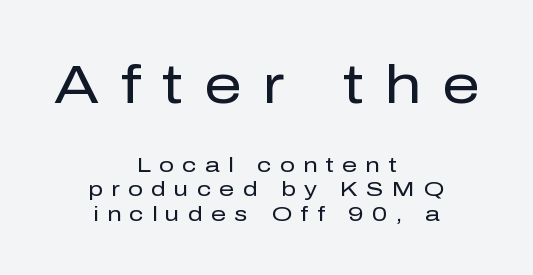
The image shows 53 px regular-weight sans-serif type, upright; set centered, line spacing 1.16x, unusually wide letter spacing (+0.39 em), not underlined; the first (top) block is 2.52x larger; low stroke contrast and a medium x-height.
